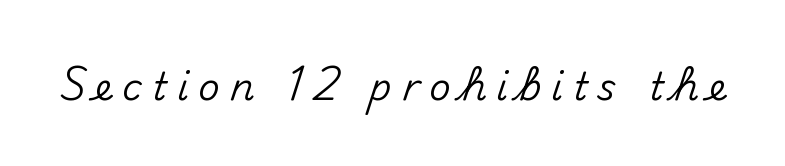
The image shows 38 px sans-serif type; set unusually wide letter spacing (+0.26 em), not underlined; medium stroke contrast and a small x-height.
